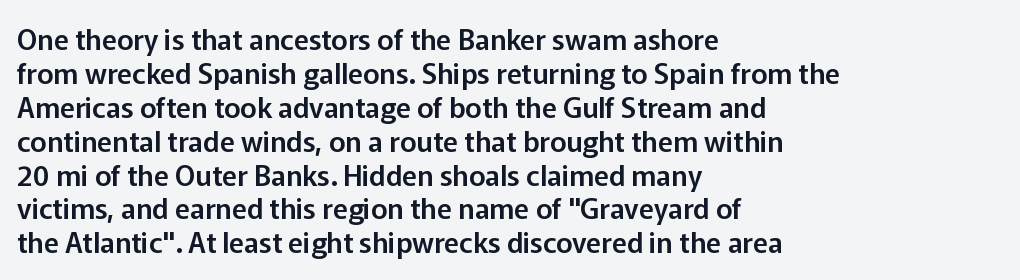
The paragraph has a hard left edge and a soft right edge. Unlike italic type, these characters show no tilt at all. The passage shown is typeset with a sans-serif family. These lines are rendered in a variable-pitch font. Only glyphs here, with clear space below each row. You could call the tracking neutral — neither tight nor loose.
